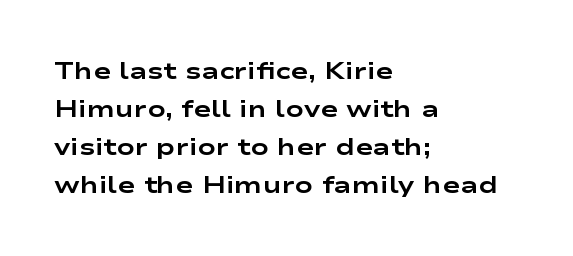
{"italic": "no", "bold": "yes", "underline": "no", "align": "left", "line_spacing": "normal", "line_spacing_ratio": 1.58, "letter_spacing": "normal", "letter_spacing_em": 0.0, "glyph_px": 24}
